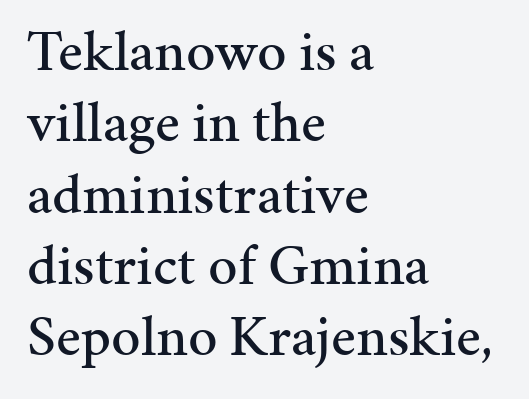
This is serif lettering, the kind often seen in printed books. Glance below the letters and you will spot only blank space. The letters sit at their default tracking, neither squeezed nor spread. A roman cut, with each character standing at attention. Looks like regular typesetting: each glyph gets only the width it needs.
